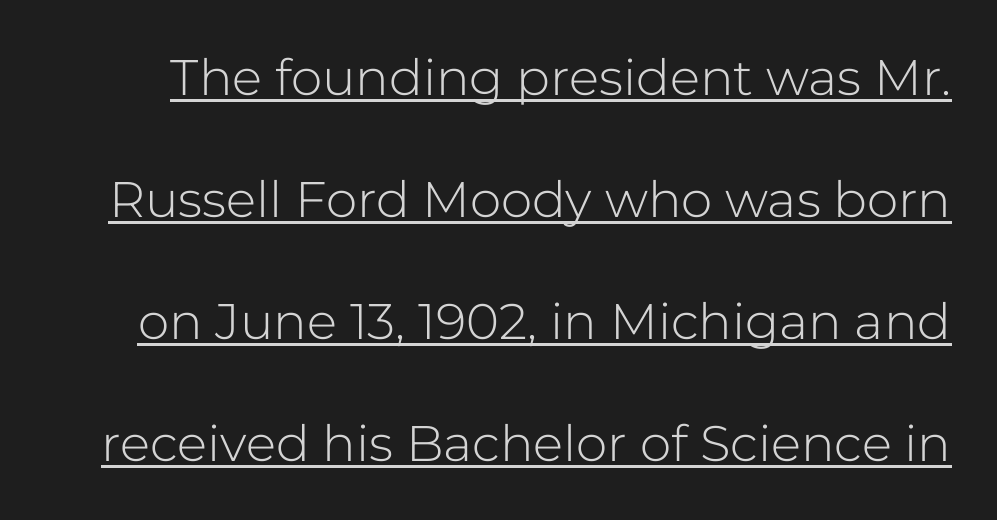
The image shows 50 px light sans-serif type, upright; set loose line spacing (2.44x), normal letter spacing, underlined; low stroke contrast and a medium x-height.
